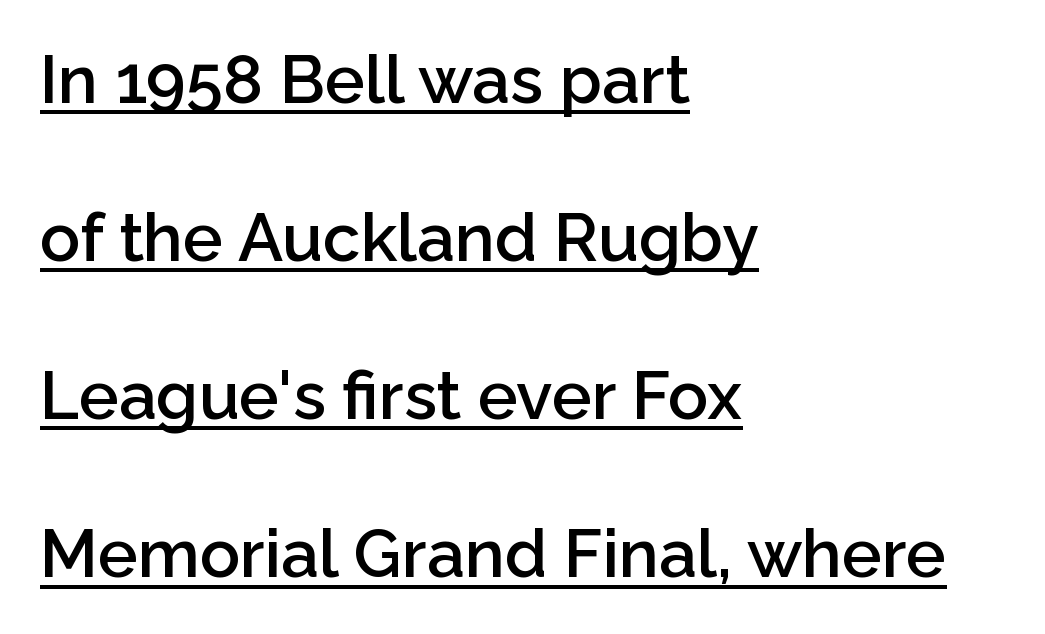
The image shows 67 px semibold sans-serif type, upright; set left-aligned, loose line spacing (2.36x), normal letter spacing, underlined; low stroke contrast and a medium x-height.
